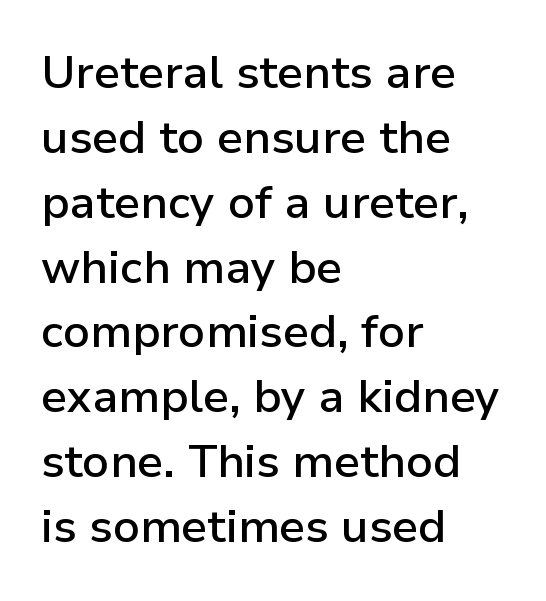
Q: Is the text bold? A: Semi-bold.
Q: Is the text italic (slanted)? A: No, it is upright.
Q: Is the typeface a serif or a sans-serif typeface? A: Sans-serif.
Q: Is the text underlined? A: No.
Q: How is the paragraph aligned? A: Left-aligned.
Q: Is the spacing between letters normal or unusually wide? A: Normal.
Q: Is the spacing between lines tight, normal or loose? A: Normal.
Q: Width (condensed, normal, or wide)? A: Normal.
Q: Stroke contrast? A: Low.
Q: x-height? A: Medium.
Q: Monospaced? A: No.
